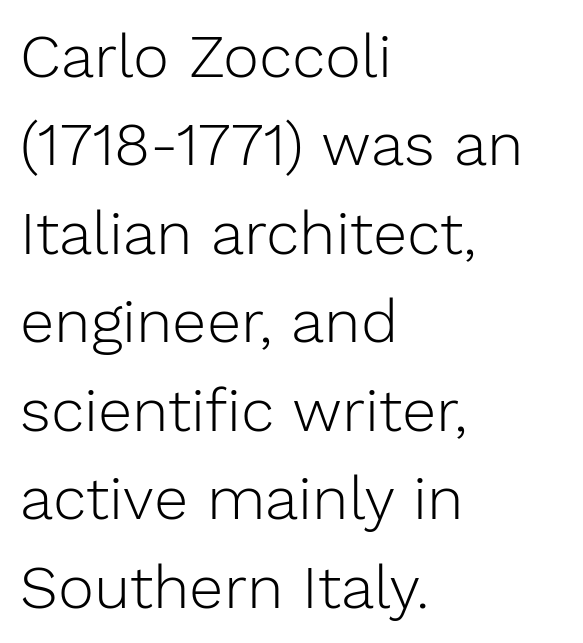
The font sits on the lighter half of the weight spectrum, regular included. One-word summary of the alignment: left. The letters advance in unequal steps, a hallmark of proportional type. Is the letter spacing exaggerated? No — it looks like the ordinary default.
